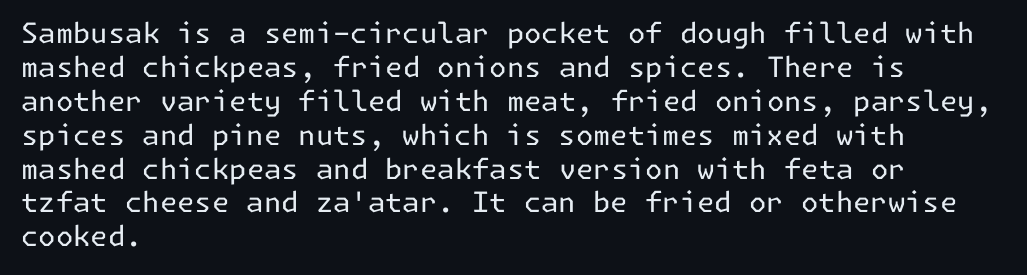
The image shows 28 px regular-weight sans-serif type, upright; set left-aligned, line spacing 1.21x, normal letter spacing, not underlined; low stroke contrast and a medium x-height.
